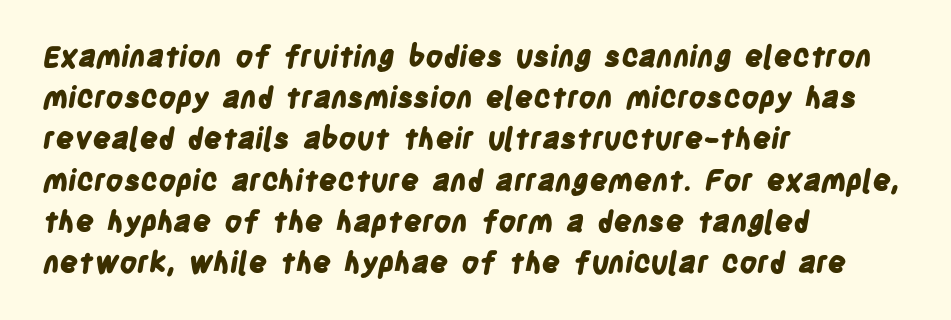
Weight: bold. Unlike a traditional serif, this face leaves its strokes unadorned. These lines sit exactly where default settings would place them. Honestly, there is no underline to notice here at all. Proportional: the letters do not fall into vertical columns. The paragraph has a hard left edge and a soft right edge.
